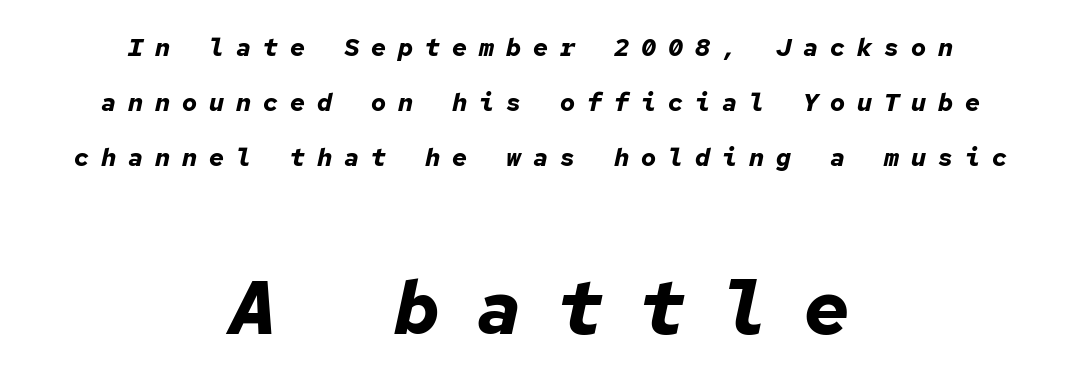
Here the glyphs are tracked loosely, breaking word shapes into spaced letters. The passage shown is typed in a monospace face where columns stay perfectly aligned. The passage shown leans; its letterforms are oblique. The rendering enlarges the type as you move from the upper chunk to the lower. Bold? Absolutely — the strokes are thick and heavy. A typesetter would call this leading open, well beyond the default.
